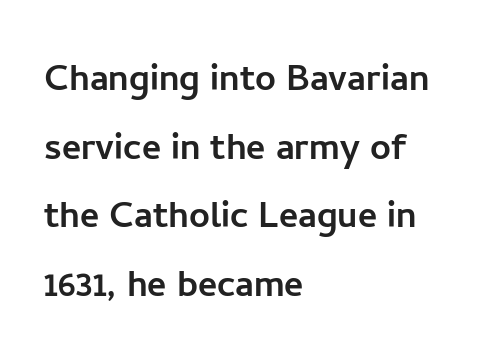
{"serif": "no", "italic": "no", "width": "normal", "stroke_contrast": "low", "x_height": "medium", "monospaced": "no", "underline": "no", "align": "left", "line_spacing": "normal", "line_spacing_ratio": 1.49, "letter_spacing": "normal", "letter_spacing_em": 0.0, "glyph_px": 46}
